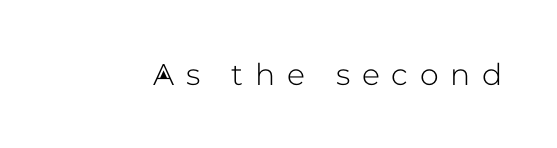
A sans-serif font was chosen for this passage. Character widths vary here, with narrow letters taking less room than wide ones. The words here are not underlined. There is plenty of visible air inserted between adjacent glyphs.
